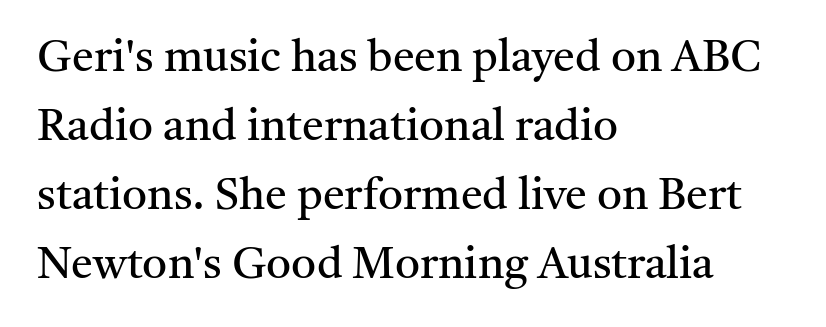
{"serif": "yes", "italic": "no", "bold": "no", "weight": "regular", "width": "normal", "stroke_contrast": "medium", "x_height": "medium", "monospaced": "no", "underline": "no", "align": "left", "line_spacing": "normal", "line_spacing_ratio": 1.57, "letter_spacing": "normal", "letter_spacing_em": 0.0, "glyph_px": 44}
